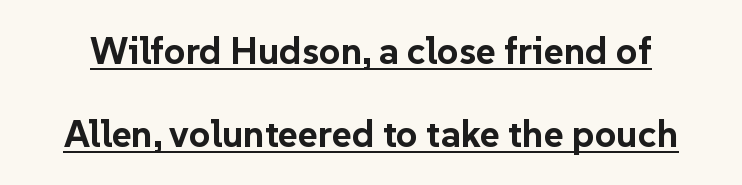
How would I describe the line gaps? Wide and relaxed. Rendered with straight, roman letterforms. These words are printed bold, with thick strokes throughout. To sum up the face: it is a sans, with no serifs. Every word sits above its own underline.
